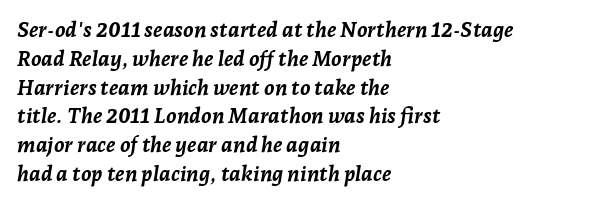
{"italic": "yes", "lean": "right", "slant_degrees": 7, "bold": "yes", "underline": "no", "align": "left", "line_spacing": "normal", "line_spacing_ratio": 1.37, "letter_spacing": "normal", "letter_spacing_em": 0.0, "glyph_px": 21}
